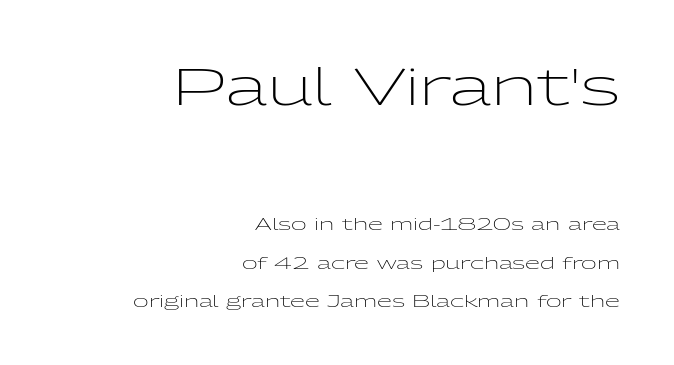
Q: Is the text bold? A: No.
Q: Is the text italic (slanted)? A: No, it is upright.
Q: Is the typeface a serif or a sans-serif typeface? A: Sans-serif.
Q: Is the text underlined? A: No.
Q: How is the paragraph aligned? A: Right-aligned.
Q: Is the spacing between letters normal or unusually wide? A: Normal.
Q: Is the spacing between lines tight, normal or loose? A: Loose.
Q: Which block of text is set in a larger size, the first (top) or the second (bottom)? A: The first (top) one.
Q: Width (condensed, normal, or wide)? A: Wide.
Q: Stroke contrast? A: Low.
Q: x-height? A: Medium.
Q: Monospaced? A: No.
